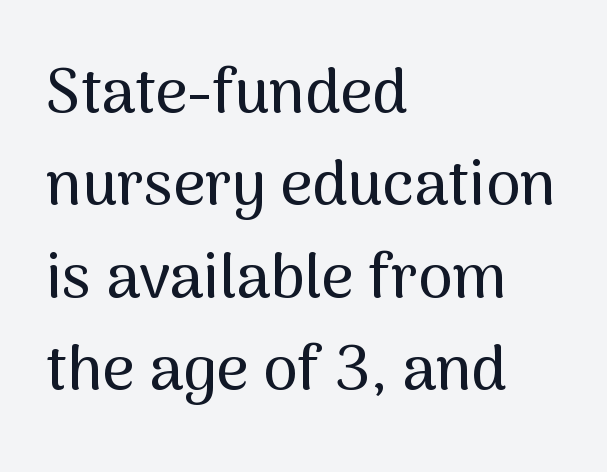
The image shows 62 px sans-serif type, upright; set left-aligned, normal line spacing (1.49x), normal letter spacing, not underlined; medium stroke contrast and a medium x-height.
